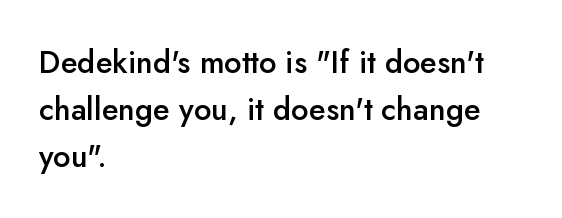
Q: Is the text bold? A: Semi-bold.
Q: Is the text italic (slanted)? A: No, it is upright.
Q: Is the typeface a serif or a sans-serif typeface? A: Sans-serif.
Q: Is the text underlined? A: No.
Q: How is the paragraph aligned? A: Left-aligned.
Q: Is the spacing between letters normal or unusually wide? A: Normal.
Q: Is the spacing between lines tight, normal or loose? A: Normal.
Q: Width (condensed, normal, or wide)? A: Normal.
Q: Stroke contrast? A: Low.
Q: x-height? A: Small.
Q: Monospaced? A: No.
